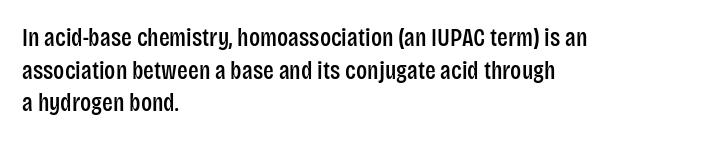
{"italic": "no", "underline": "no", "align": "left", "line_spacing": "normal", "line_spacing_ratio": 1.31, "letter_spacing": "normal", "letter_spacing_em": 0.0, "glyph_px": 25}
